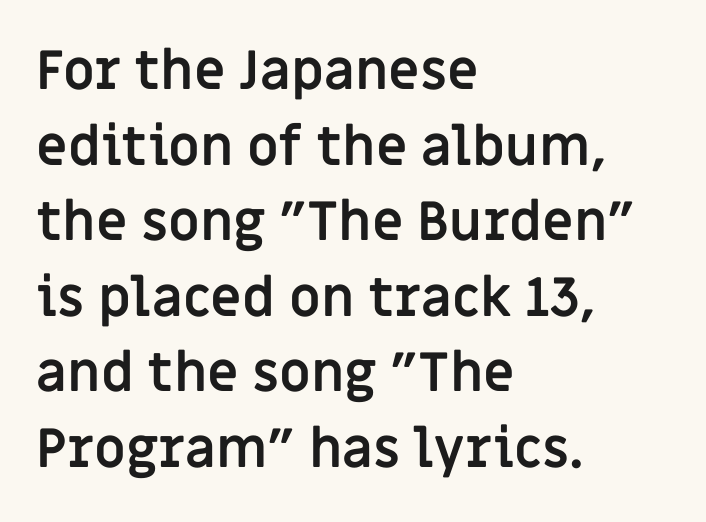
{"serif": "no", "italic": "no", "bold": "yes", "weight": "semibold", "width": "normal", "stroke_contrast": "low", "x_height": "large", "monospaced": "no", "underline": "no", "align": "left", "line_spacing": "normal", "line_spacing_ratio": 1.4, "letter_spacing": "normal", "letter_spacing_em": 0.0, "glyph_px": 54}
